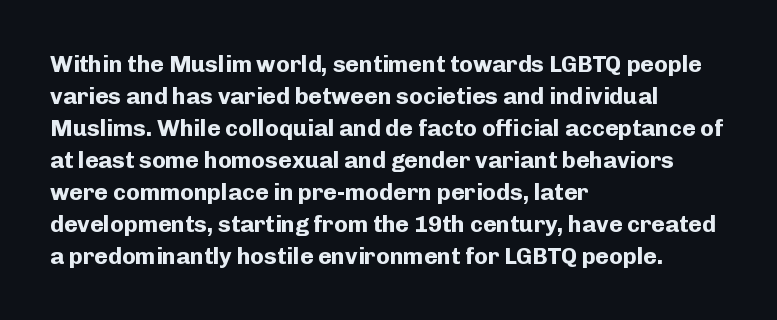
Compared with typical paragraphs, the rows here are spaced about the same. In terms of posture, this sample is upright. You'd pick this weight for a headline — it's a proper bold. Typeset ragged right — the left edge is the straight one.
